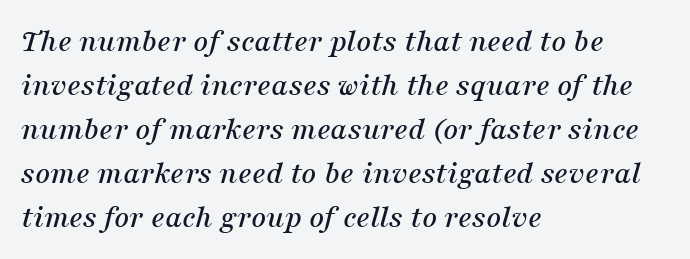
Q: Is the text italic (slanted)? A: Yes, it leans right by about 16 degrees.
Q: Is the typeface a serif or a sans-serif typeface? A: Serif.
Q: Is the text underlined? A: No.
Q: How is the paragraph aligned? A: Left-aligned.
Q: Is the spacing between letters normal or unusually wide? A: Normal.
Q: Is the spacing between lines tight, normal or loose? A: Normal.
Q: Width (condensed, normal, or wide)? A: Normal.
Q: Stroke contrast? A: Medium.
Q: x-height? A: Medium.
Q: Monospaced? A: No.
